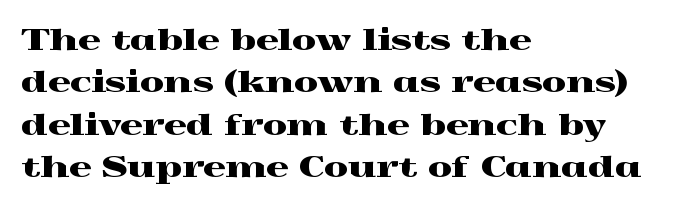
Q: Is the text italic (slanted)? A: No, it is upright.
Q: Is the typeface a serif or a sans-serif typeface? A: Serif.
Q: Is the text underlined? A: No.
Q: How is the paragraph aligned? A: Left-aligned.
Q: Is the spacing between letters normal or unusually wide? A: Normal.
Q: Is the spacing between lines tight, normal or loose? A: Normal.
Q: Width (condensed, normal, or wide)? A: Wide.
Q: x-height? A: Medium.
Q: Monospaced? A: No.
